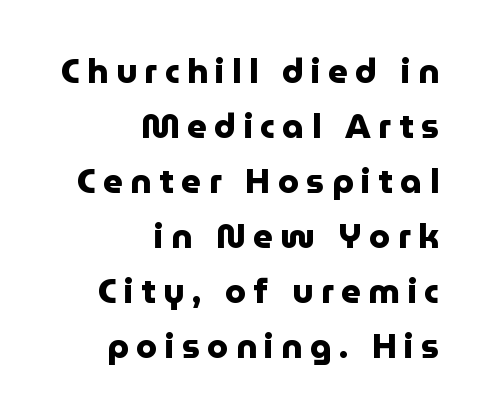
{"serif": "no", "italic": "no", "bold": "yes", "weight": "heavy", "width": "normal", "stroke_contrast": "low", "x_height": "medium", "monospaced": "no", "underline": "no", "align": "right", "line_spacing": "normal", "line_spacing_ratio": 1.62, "letter_spacing": "wide", "letter_spacing_em": 0.22, "glyph_px": 34}
